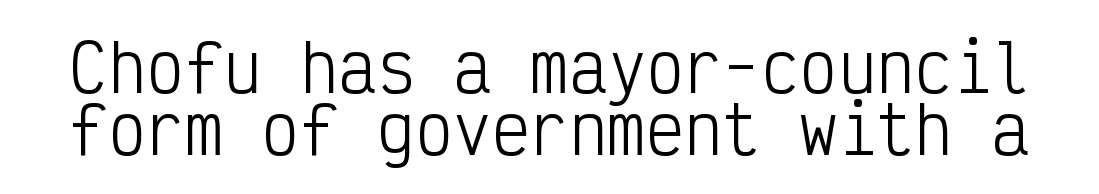
Stems and bowls with no extra thickness — not bold. Are there feet on the stems? There aren't — it's a sans. Rule under the text: the space is simply empty. Every character sits straight up, as roman type does. Vertically, the passage feels compressed, each row crowding the next.
